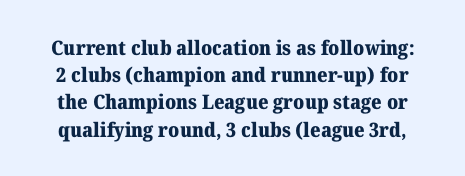
The image shows 20 px bold type, upright; set normal line spacing (1.36x), normal letter spacing, not underlined.
